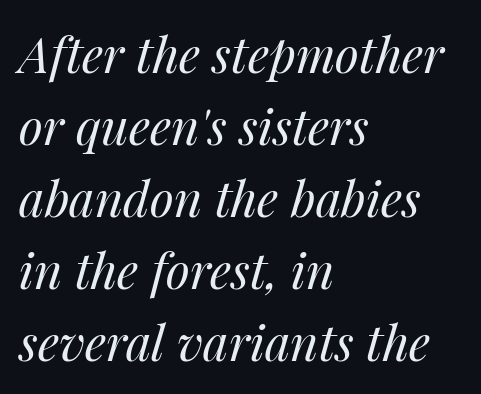
Q: Is the text bold? A: No.
Q: Is the text italic (slanted)? A: Yes, it leans right by about 14 degrees.
Q: Is the text underlined? A: No.
Q: How is the paragraph aligned? A: Left-aligned.
Q: Is the spacing between letters normal or unusually wide? A: Normal.
Q: Is the spacing between lines tight, normal or loose? A: Normal.
Q: Width (condensed, normal, or wide)? A: Normal.
Q: Stroke contrast? A: Medium.
Q: x-height? A: Medium.
Q: Monospaced? A: No.
